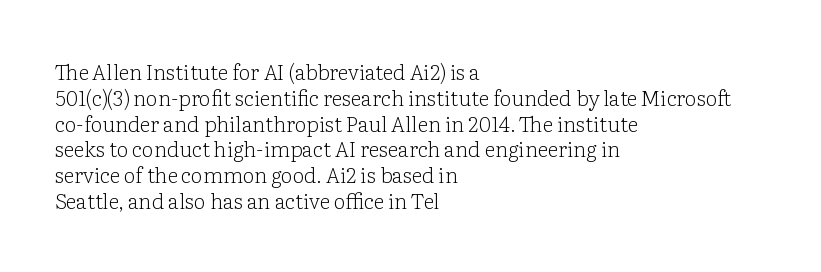
{"italic": "no", "bold": "no", "underline": "no", "align": "left", "line_spacing_ratio": 1.23, "letter_spacing": "normal", "letter_spacing_em": 0.0, "glyph_px": 21}
